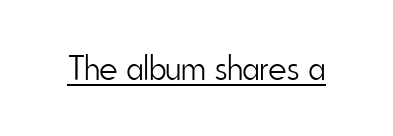
Q: Is the text bold? A: No.
Q: Is the text italic (slanted)? A: No, it is upright.
Q: Is the typeface a serif or a sans-serif typeface? A: Sans-serif.
Q: Is the text underlined? A: Yes.
Q: Is the spacing between letters normal or unusually wide? A: Normal.
Q: Width (condensed, normal, or wide)? A: Condensed.
Q: Stroke contrast? A: Low.
Q: x-height? A: Small.
Q: Monospaced? A: No.
